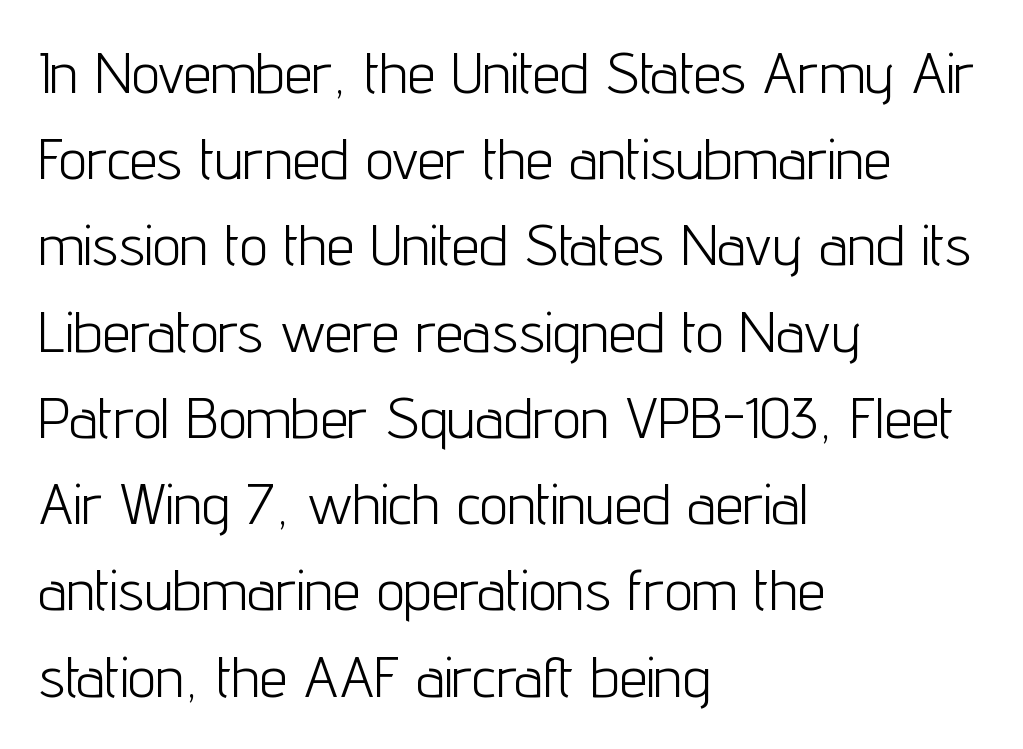
This sample has the flowing, uneven cadence of proportional lettering. Notice how the stems are strictly vertical — no italics here. No feet cap the strokes, marking this as sans-serif type. The face looks like a standard text weight, possibly lighter. The rows are spaced the way most documents space them.
